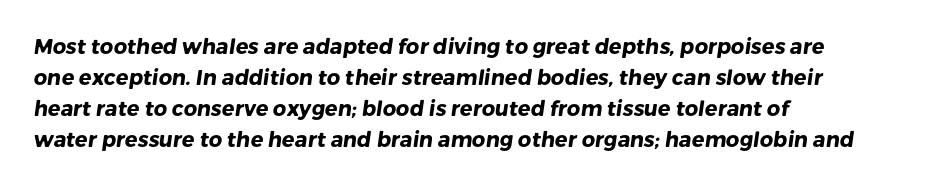
Q: Is the text bold? A: Yes.
Q: Is the text underlined? A: No.
Q: How is the paragraph aligned? A: Left-aligned.
Q: Is the spacing between letters normal or unusually wide? A: Normal.
Q: Is the spacing between lines tight, normal or loose? A: Normal.
